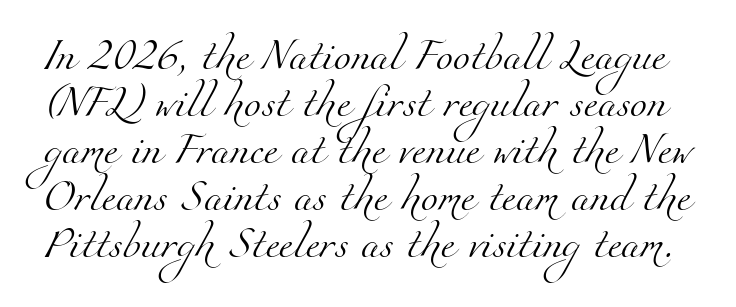
Leading: standard. Spacing verdict: proportional, widths tailored to each character. Each row of text sits above clean, open space. The face used here is rendered with its standard letterfit.
